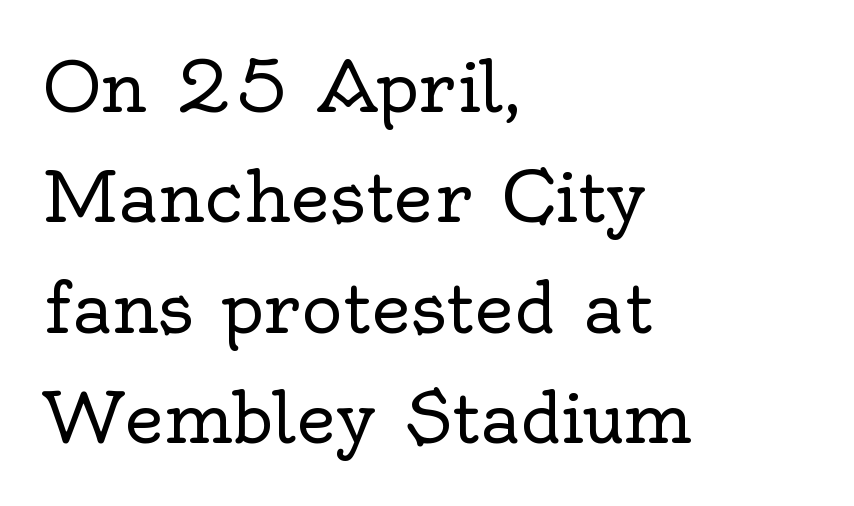
The image shows 69 px regular-weight serif type, upright; set left-aligned, normal line spacing (1.6x), normal letter spacing, not underlined; a small x-height.
